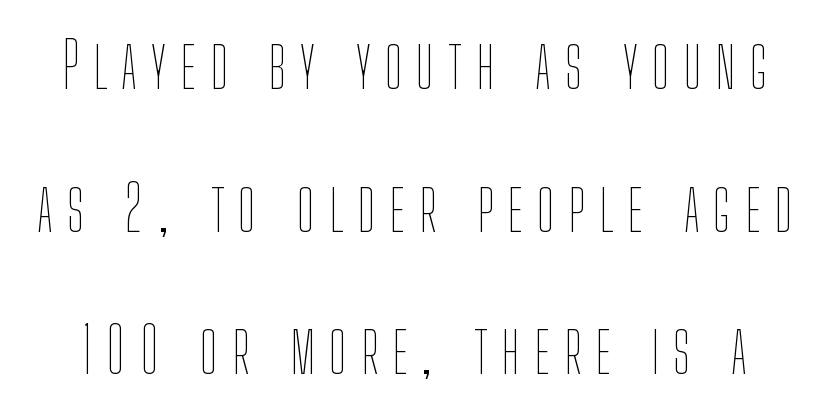
Summary of weight: not heavy and not bold. A bare baseline throughout the passage. The type is letterspaced generously, with wide tracking. The lettering stays uniformly vertical, giving the passage a roman look. Each letter keeps its own natural width here, so spacing adapts to shape. Each new line begins a long way beneath the previous one.
